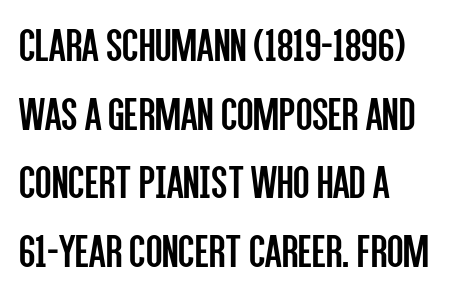
If you measured baseline to baseline, you'd find a middling distance. Counters stay open thanks to moderate or lighter strokes. Short and long lines alike share a common starting point at left. This rendering employs a face without finishing strokes, i.e., a sans-serif. No word sits above an underline.
